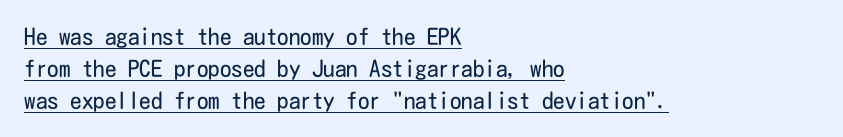
{"italic": "no", "bold": "no", "underline": "yes", "align": "left", "line_spacing": "normal", "line_spacing_ratio": 1.4, "letter_spacing": "normal", "letter_spacing_em": 0.0, "glyph_px": 23}
